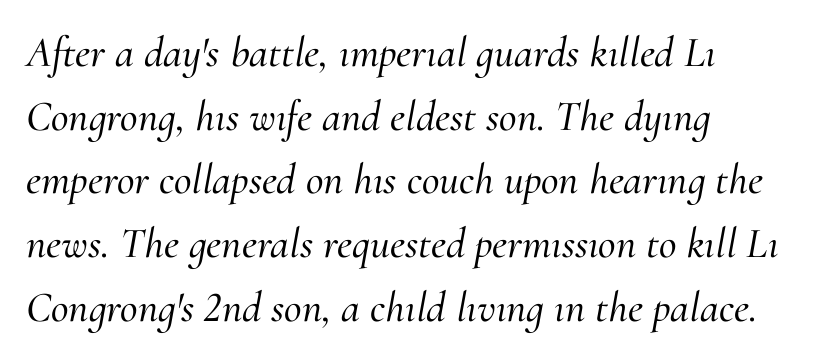
{"serif": "yes", "italic": "yes", "lean": "right", "slant_degrees": 10, "width": "normal", "stroke_contrast": "medium", "x_height": "small", "monospaced": "no", "underline": "no", "align": "left", "line_spacing": "normal", "line_spacing_ratio": 1.48, "letter_spacing": "normal", "letter_spacing_em": 0.0, "glyph_px": 43}
